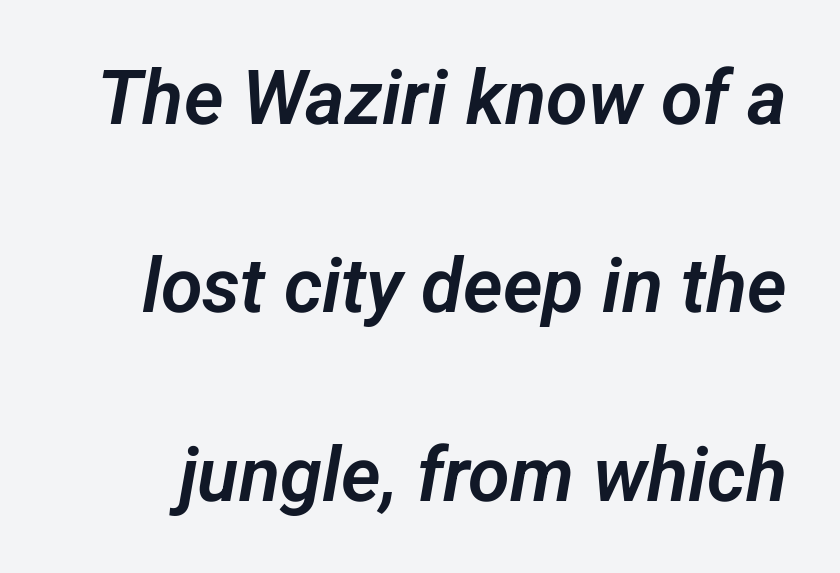
A great deal of white space separates one row of letters from the next. Note: no serifs on the glyphs. Does extra space separate the letters? No, they use regular spacing. The passage shown is not underscored anywhere.
